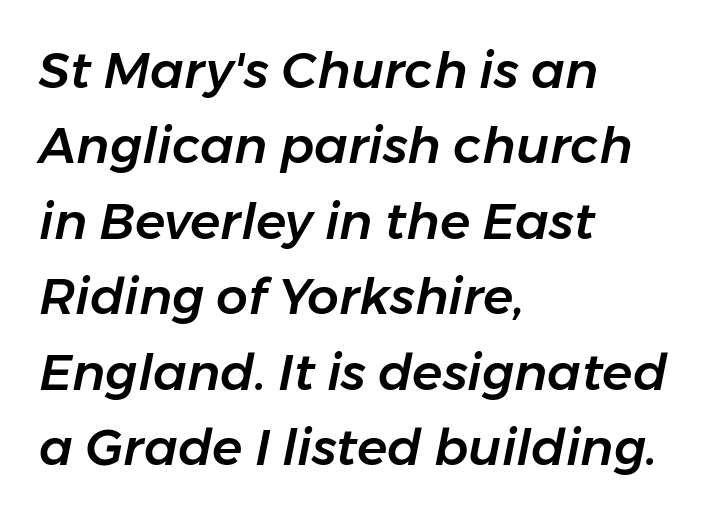
{"italic": "yes", "lean": "right", "slant_degrees": 11, "width": "normal", "stroke_contrast": "low", "x_height": "medium", "monospaced": "no", "underline": "no", "align": "left", "line_spacing": "normal", "line_spacing_ratio": 1.51, "letter_spacing": "normal", "letter_spacing_em": 0.0, "glyph_px": 50}
